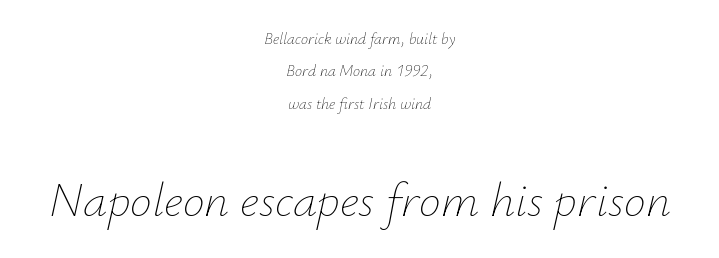
{"italic": "yes", "lean": "right", "slant_degrees": 12, "bold": "no", "weight": "thin", "width": "normal", "stroke_contrast": "low", "x_height": "small", "monospaced": "no", "underline": "no", "align": "center", "line_spacing": "loose", "line_spacing_ratio": 2.03, "letter_spacing": "normal", "letter_spacing_em": 0.0, "larger_block": "second", "size_ratio": 3.06, "glyph_px": 49}
